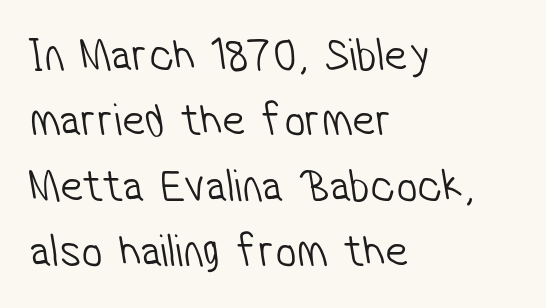
The image shows 47 px light, condensed sans-serif type; set left-aligned, normal line spacing (1.39x), normal letter spacing, not underlined; low stroke contrast and a medium x-height.
